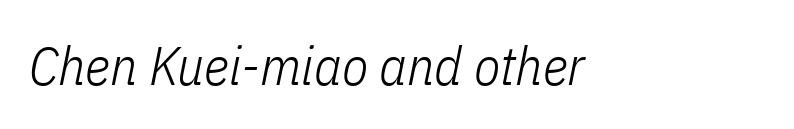
The image shows 54 px light, condensed type, italic (leaning right); set normal letter spacing, not underlined; low stroke contrast and a medium x-height.
